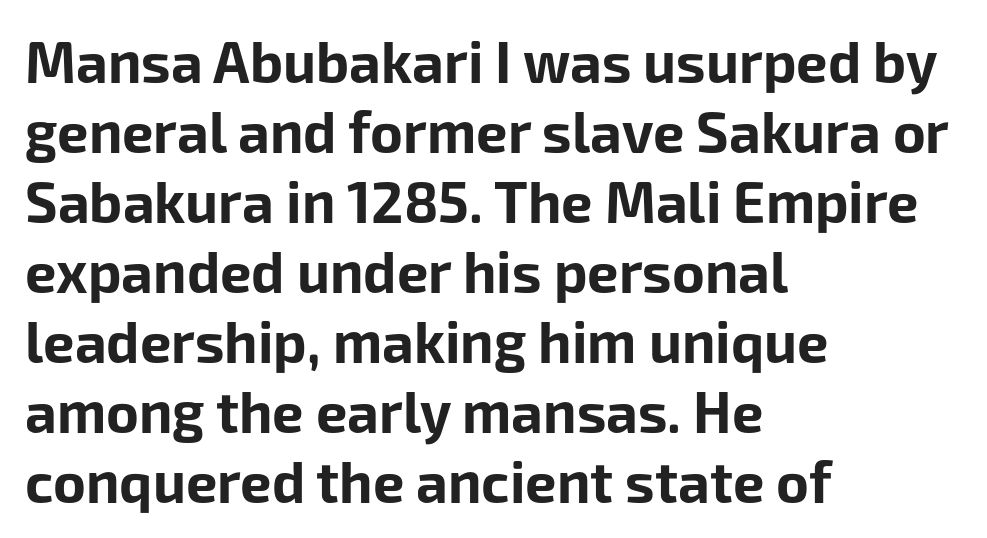
{"serif": "no", "italic": "no", "bold": "yes", "weight": "bold", "width": "normal", "stroke_contrast": "low", "x_height": "medium", "monospaced": "no", "underline": "no", "align": "left", "line_spacing": "normal", "line_spacing_ratio": 1.25, "letter_spacing": "normal", "letter_spacing_em": 0.0, "glyph_px": 56}
